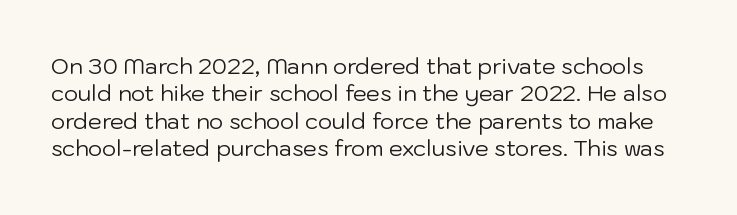
The image shows 22 px text type, upright; set normal line spacing (1.25x), normal letter spacing, not underlined.
